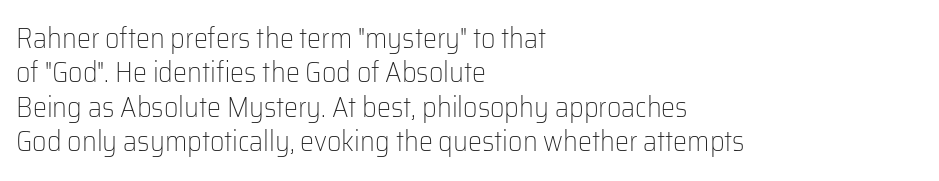
{"serif": "no", "italic": "no", "bold": "no", "weight": "light", "width": "normal", "stroke_contrast": "low", "x_height": "medium", "monospaced": "no", "underline": "no", "align": "left", "line_spacing_ratio": 1.23, "letter_spacing": "normal", "letter_spacing_em": 0.0, "glyph_px": 28}
